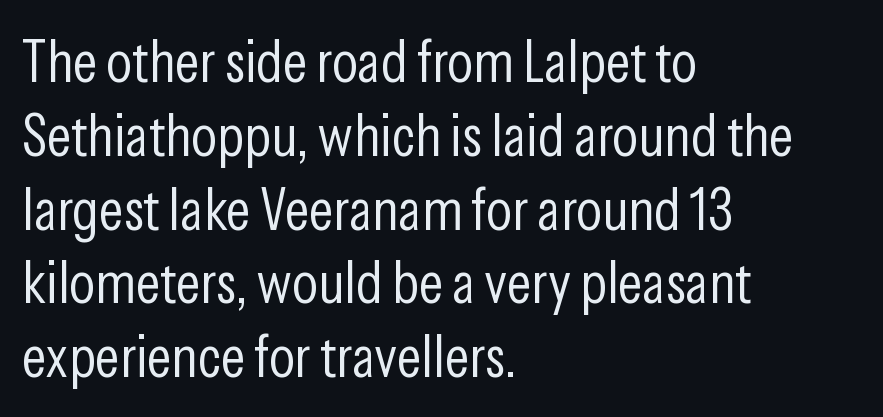
{"serif": "no", "italic": "no", "bold": "no", "weight": "light", "width": "condensed", "stroke_contrast": "low", "x_height": "medium", "monospaced": "no", "underline": "no", "align": "left", "line_spacing_ratio": 1.23, "letter_spacing": "normal", "letter_spacing_em": 0.0, "glyph_px": 60}
